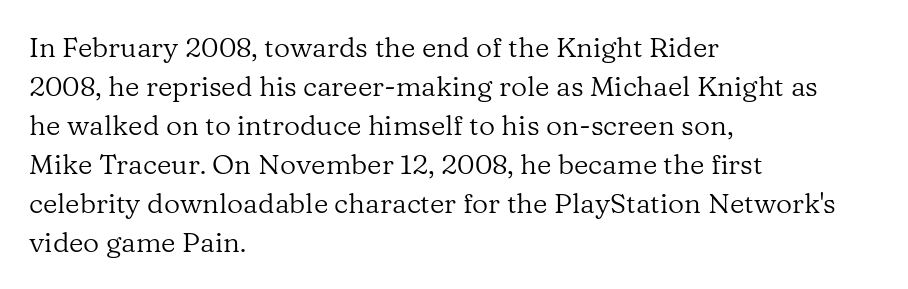
The glyphs are unaccompanied by any horizontal stroke below them. The passage shown has conventional tracking throughout. Quick note: not italic, upright. Whoever set this chose a conventional vertical rhythm. The weight would be labelled regular, book, light, or lighter still. You could not count columns in this text — the font is proportionally spaced.
